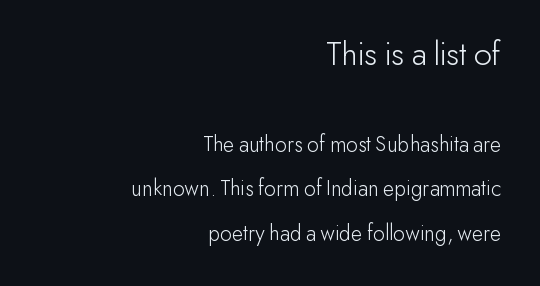
{"serif": "no", "italic": "no", "bold": "no", "weight": "light", "width": "normal", "stroke_contrast": "low", "x_height": "small", "monospaced": "no", "underline": "no", "align": "right", "line_spacing": "loose", "line_spacing_ratio": 1.92, "letter_spacing": "normal", "letter_spacing_em": 0.0, "larger_block": "first", "size_ratio": 1.52, "glyph_px": 35}
